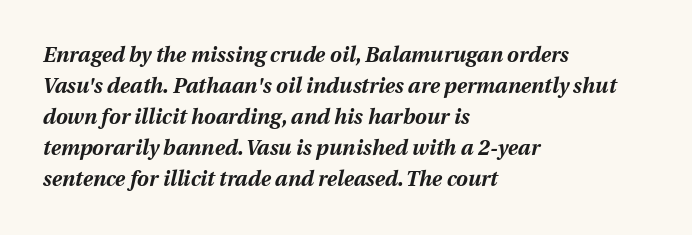
Q: Is the text bold? A: Yes.
Q: Is the text italic (slanted)? A: Yes, it leans right by about 12 degrees.
Q: Is the text underlined? A: No.
Q: How is the paragraph aligned? A: Left-aligned.
Q: Is the spacing between letters normal or unusually wide? A: Normal.
Q: Is the spacing between lines tight, normal or loose? A: Normal.
